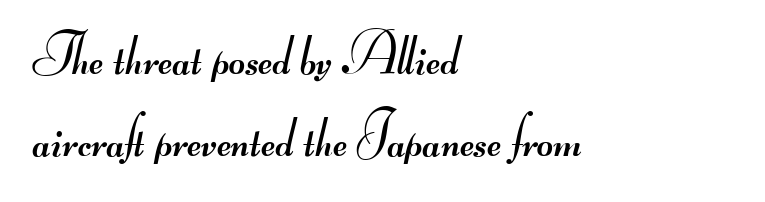
Q: Is the text bold? A: No.
Q: Is the typeface a serif or a sans-serif typeface? A: Sans-serif.
Q: Is the text underlined? A: No.
Q: How is the paragraph aligned? A: Left-aligned.
Q: Is the spacing between letters normal or unusually wide? A: Normal.
Q: Is the spacing between lines tight, normal or loose? A: Normal.
Q: Width (condensed, normal, or wide)? A: Wide.
Q: Stroke contrast? A: Medium.
Q: Monospaced? A: No.
